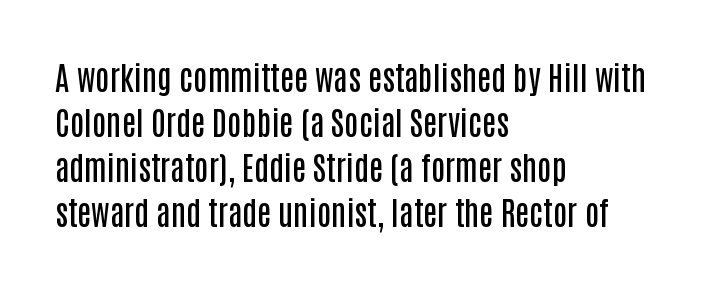
The image shows 32 px semibold, condensed sans-serif type, upright; set left-aligned, normal line spacing (1.41x), normal letter spacing, not underlined; low stroke contrast and a large x-height.
